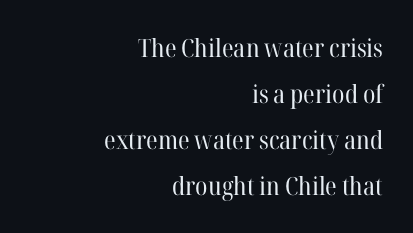
Q: Is the text bold? A: No.
Q: Is the text italic (slanted)? A: No, it is upright.
Q: Is the text underlined? A: No.
Q: How is the paragraph aligned? A: Right-aligned.
Q: Is the spacing between letters normal or unusually wide? A: Normal.
